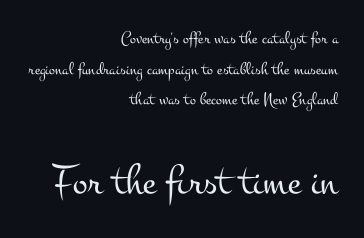
Q: Is the text bold? A: No.
Q: Is the text italic (slanted)? A: Yes.
Q: Is the text underlined? A: No.
Q: How is the paragraph aligned? A: Right-aligned.
Q: Is the spacing between letters normal or unusually wide? A: Normal.
Q: Is the spacing between lines tight, normal or loose? A: Normal.
Q: Which block of text is set in a larger size, the first (top) or the second (bottom)? A: The second (bottom) one.
Q: Width (condensed, normal, or wide)? A: Wide.
Q: Stroke contrast? A: Medium.
Q: x-height? A: Small.
Q: Monospaced? A: No.
